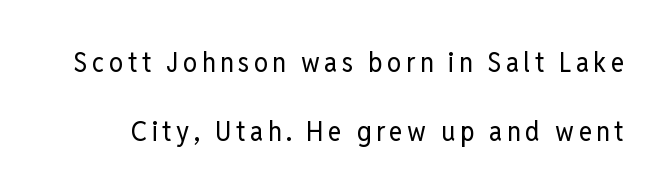
Q: Is the text bold? A: No.
Q: Is the text italic (slanted)? A: No, it is upright.
Q: Is the typeface a serif or a sans-serif typeface? A: Sans-serif.
Q: Is the text underlined? A: No.
Q: Is the spacing between lines tight, normal or loose? A: Loose.
Q: Width (condensed, normal, or wide)? A: Condensed.
Q: Stroke contrast? A: Low.
Q: x-height? A: Medium.
Q: Monospaced? A: No.
